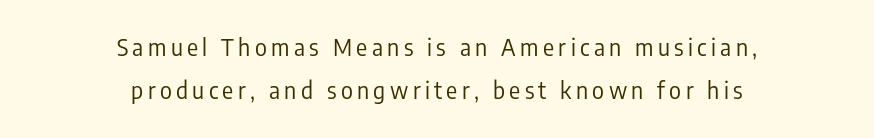
{"italic": "no", "bold": "no", "underline": "no", "align": "center", "line_spacing_ratio": 1.88, "glyph_px": 23}
